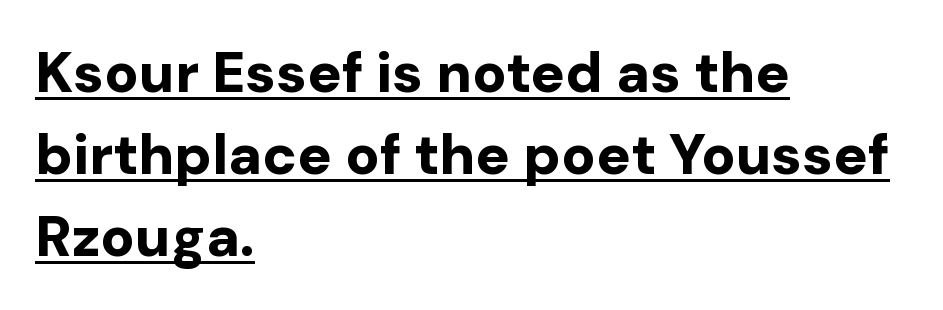
Q: Is the text bold? A: Yes.
Q: Is the text italic (slanted)? A: No, it is upright.
Q: Is the typeface a serif or a sans-serif typeface? A: Sans-serif.
Q: Is the text underlined? A: Yes.
Q: How is the paragraph aligned? A: Left-aligned.
Q: Is the spacing between letters normal or unusually wide? A: Normal.
Q: Is the spacing between lines tight, normal or loose? A: Normal.
Q: Width (condensed, normal, or wide)? A: Normal.
Q: Stroke contrast? A: Low.
Q: x-height? A: Medium.
Q: Monospaced? A: No.
